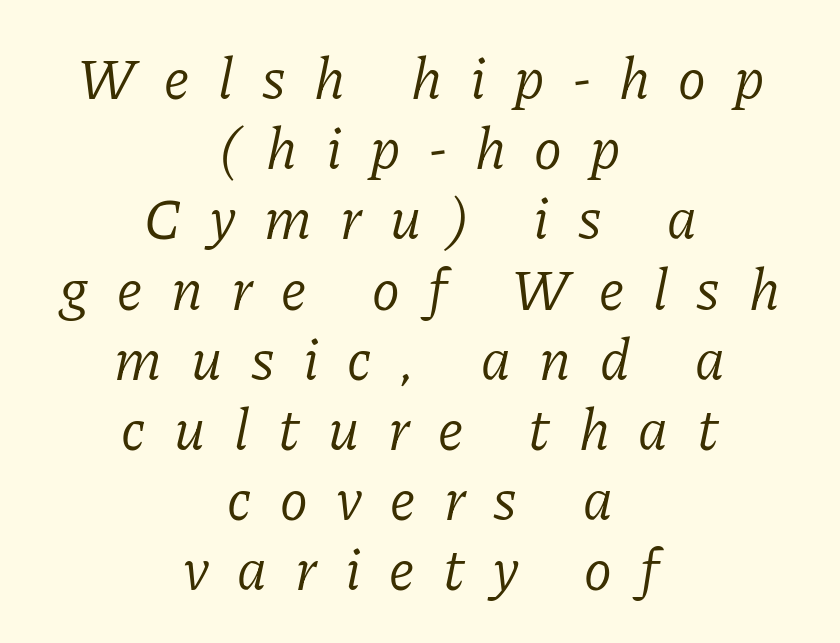
The image shows 58 px light serif type, italic (leaning right); set centered, line spacing 1.21x, unusually wide letter spacing (+0.49 em), not underlined; low stroke contrast and a medium x-height.
